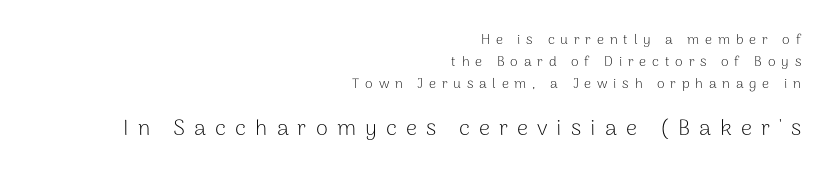
The image shows 22 px text type, upright; set right-aligned, normal line spacing (1.56x), unusually wide letter spacing (+0.41 em), not underlined; the second (bottom) block is 1.57x larger.
